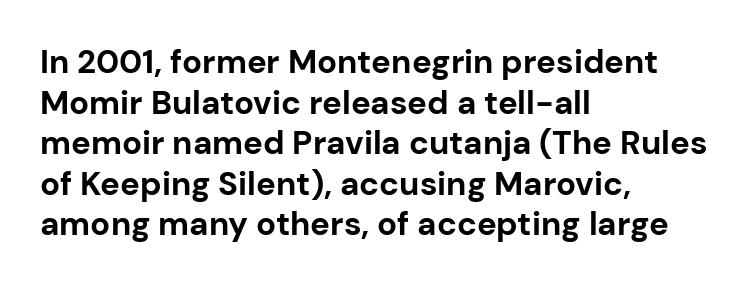
Q: Is the text bold? A: Yes.
Q: Is the text italic (slanted)? A: No, it is upright.
Q: Is the typeface a serif or a sans-serif typeface? A: Sans-serif.
Q: Is the text underlined? A: No.
Q: How is the paragraph aligned? A: Left-aligned.
Q: Is the spacing between letters normal or unusually wide? A: Normal.
Q: Width (condensed, normal, or wide)? A: Normal.
Q: Stroke contrast? A: Low.
Q: x-height? A: Medium.
Q: Monospaced? A: No.
